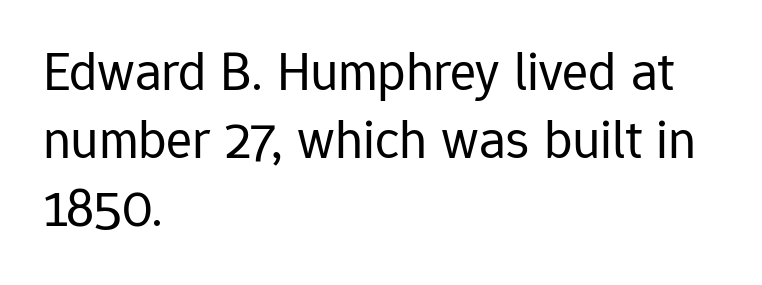
Character widths vary here, with narrow letters taking less room than wide ones. Stroke terminals: plain, sans-serif. Do the letters lean? They stand straight. Line starts are locked; line ends wander.
